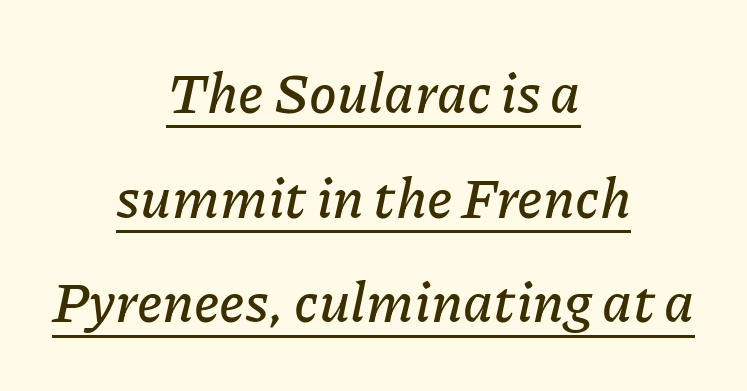
{"italic": "yes", "lean": "right", "slant_degrees": 11, "width": "normal", "stroke_contrast": "low", "x_height": "medium", "monospaced": "no", "underline": "yes", "align": "center", "line_spacing_ratio": 1.87, "letter_spacing": "normal", "letter_spacing_em": 0.0, "glyph_px": 56}
